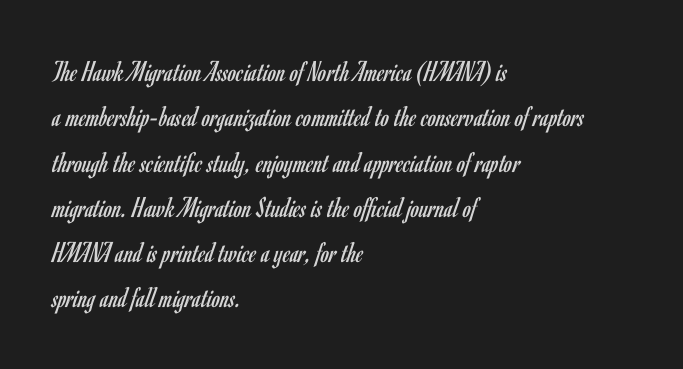
Q: Is the text bold? A: No.
Q: Is the text italic (slanted)? A: Yes.
Q: Is the typeface a serif or a sans-serif typeface? A: Sans-serif.
Q: Is the text underlined? A: No.
Q: How is the paragraph aligned? A: Left-aligned.
Q: Is the spacing between letters normal or unusually wide? A: Normal.
Q: Is the spacing between lines tight, normal or loose? A: Normal.
Q: Width (condensed, normal, or wide)? A: Condensed.
Q: Stroke contrast? A: Low.
Q: x-height? A: Small.
Q: Monospaced? A: No.
